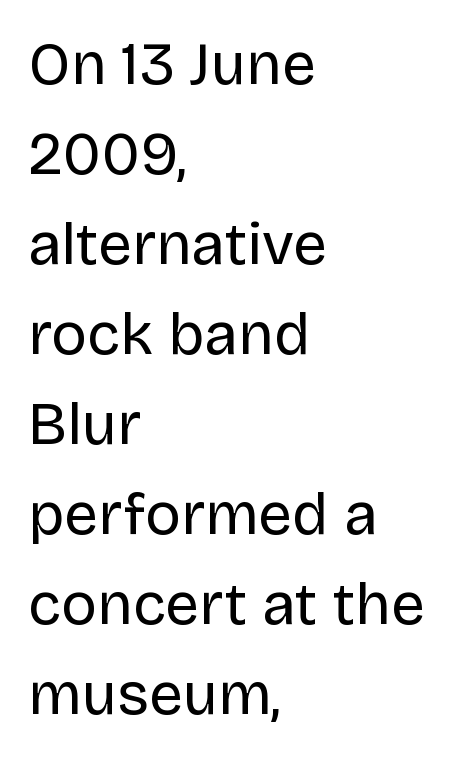
{"serif": "no", "italic": "no", "bold": "no", "weight": "regular", "width": "normal", "stroke_contrast": "low", "x_height": "large", "monospaced": "no", "underline": "no", "align": "left", "line_spacing": "normal", "line_spacing_ratio": 1.5, "letter_spacing": "normal", "letter_spacing_em": 0.0, "glyph_px": 60}
